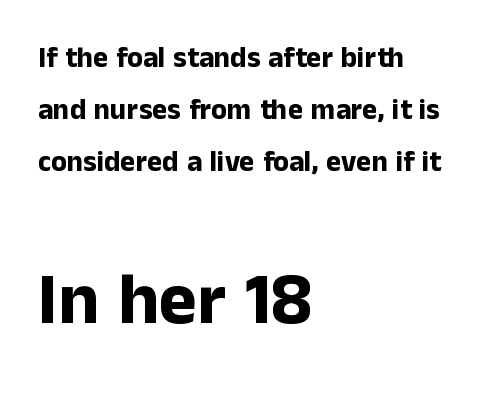
Look at the glyph heights: the lower group is clearly the bigger setting. The face used here has the dense, thick strokes of a bold. Nothing unusual about the tracking: characters are spaced as the font intends. Serifs: no, the terminals of the letterforms are clean.
